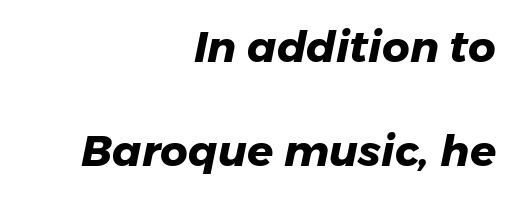
The image shows 43 px heavy sans-serif type; set right-aligned, loose line spacing (2.42x), normal letter spacing, not underlined; low stroke contrast and a medium x-height.
